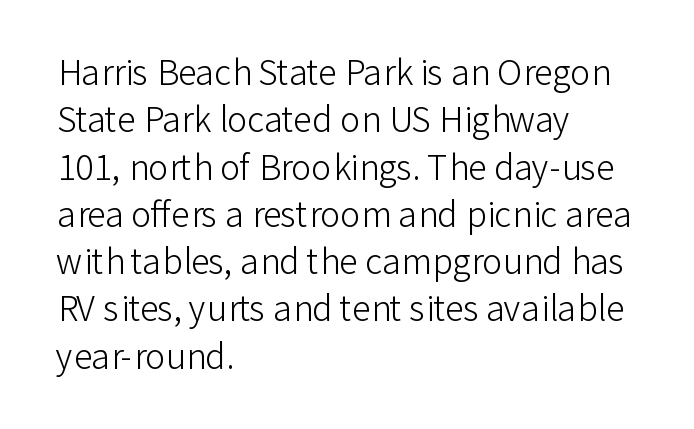
{"serif": "no", "italic": "no", "bold": "no", "weight": "light", "width": "normal", "stroke_contrast": "low", "x_height": "medium", "monospaced": "no", "underline": "no", "align": "left", "line_spacing": "normal", "line_spacing_ratio": 1.39, "letter_spacing": "normal", "letter_spacing_em": 0.0, "glyph_px": 34}
